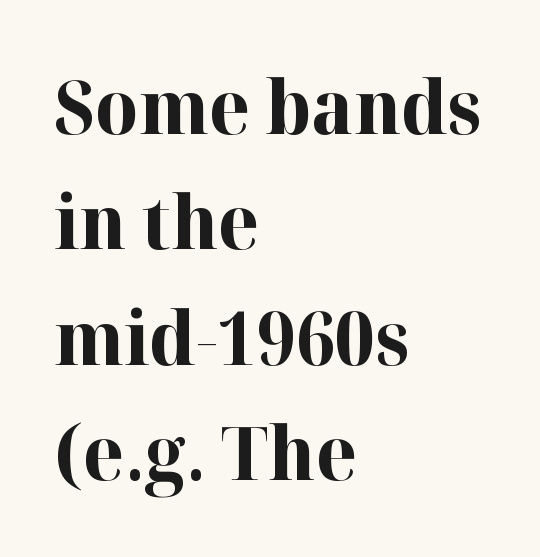
Words float on clear page, feet unadorned. The letterforms sit shoulder to shoulder at normal distance. Stroke thickness is high; the sample reads as a true bold. This rendering uses left alignment, leaving the right contour irregular. A typesetter would call this proportional, since set widths differ per character.
